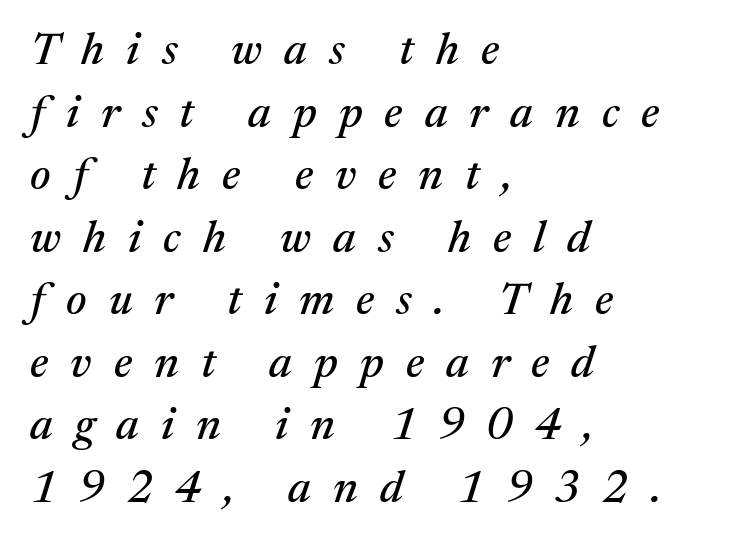
Q: Is the text italic (slanted)? A: Yes, it leans right by about 17 degrees.
Q: Is the typeface a serif or a sans-serif typeface? A: Serif.
Q: Is the text underlined? A: No.
Q: How is the paragraph aligned? A: Left-aligned.
Q: Is the spacing between letters normal or unusually wide? A: Unusually wide.
Q: Is the spacing between lines tight, normal or loose? A: Normal.
Q: Width (condensed, normal, or wide)? A: Normal.
Q: Stroke contrast? A: Medium.
Q: x-height? A: Medium.
Q: Monospaced? A: No.
